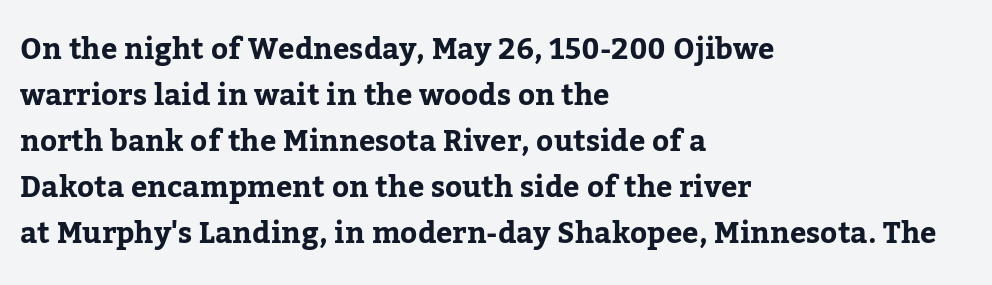
Q: Is the text italic (slanted)? A: No, it is upright.
Q: Is the typeface a serif or a sans-serif typeface? A: Serif.
Q: Is the text underlined? A: No.
Q: How is the paragraph aligned? A: Left-aligned.
Q: Is the spacing between letters normal or unusually wide? A: Normal.
Q: Is the spacing between lines tight, normal or loose? A: Normal.
Q: Width (condensed, normal, or wide)? A: Normal.
Q: Stroke contrast? A: Low.
Q: x-height? A: Medium.
Q: Monospaced? A: No.
